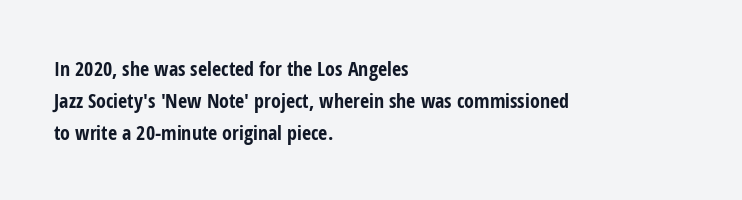
Upright lettering throughout. The foot of each line stays bare and open. Line spacing here is normal. The letters sit at their default tracking, neither squeezed nor spread. The setting favours the left margin, as ordinary paragraphs usually do. These words are printed bold, with thick strokes throughout.
